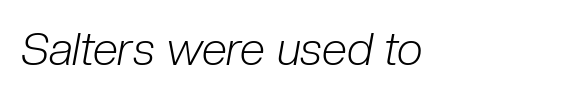
{"italic": "yes", "lean": "right", "slant_degrees": 10, "bold": "no", "weight": "light", "width": "condensed", "stroke_contrast": "low", "x_height": "medium", "monospaced": "no", "underline": "no", "letter_spacing": "normal", "letter_spacing_em": 0.0, "glyph_px": 46}
